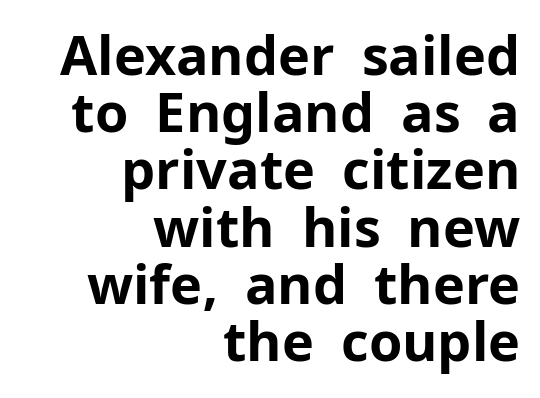
Heavy-handed strokes throughout: this text is bold. No extra tracking has been applied to these lines. Vertical spacing — tight. This sample has the flowing, uneven cadence of proportional lettering. A roman cut, with each character standing at attention. These lines stack with their right ends in a neat column.
